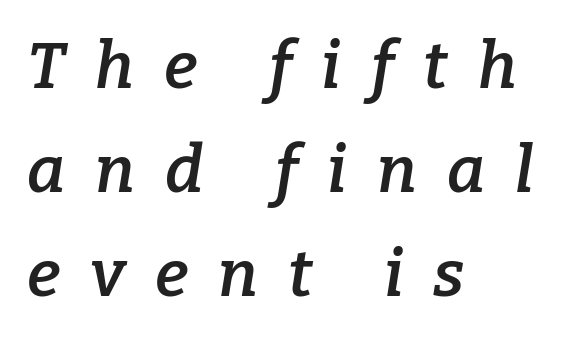
The image shows 65 px semibold serif type, italic (leaning right); set left-aligned, normal line spacing (1.6x), unusually wide letter spacing (+0.46 em), not underlined; low stroke contrast and a medium x-height.
